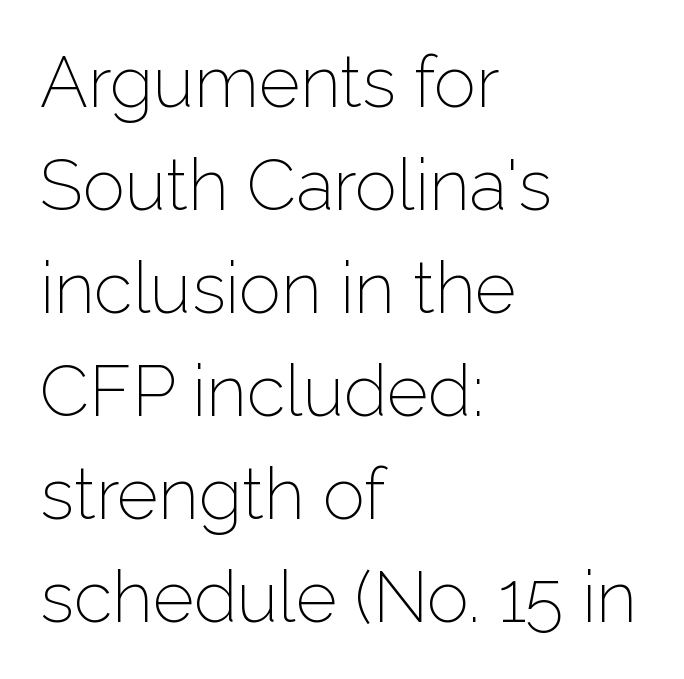
The image shows 71 px light sans-serif type, upright; set left-aligned, normal line spacing (1.45x), normal letter spacing, not underlined; low stroke contrast and a medium x-height.
